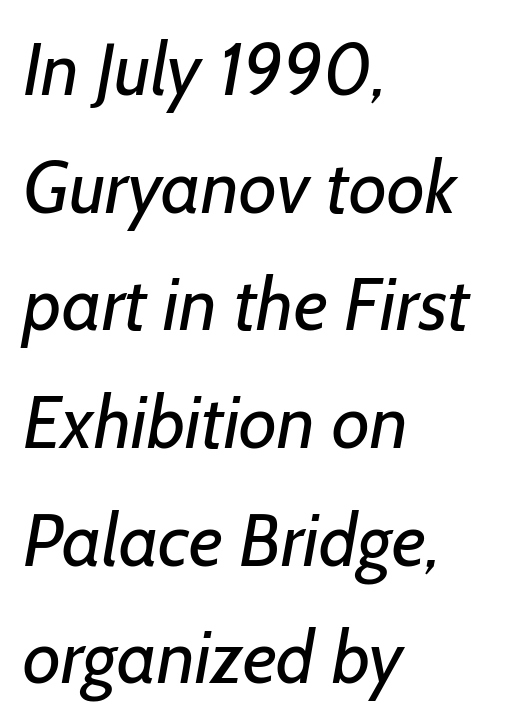
Q: Is the text bold? A: No.
Q: Is the typeface a serif or a sans-serif typeface? A: Sans-serif.
Q: Is the text underlined? A: No.
Q: How is the paragraph aligned? A: Left-aligned.
Q: Is the spacing between letters normal or unusually wide? A: Normal.
Q: Is the spacing between lines tight, normal or loose? A: Normal.
Q: Width (condensed, normal, or wide)? A: Normal.
Q: Stroke contrast? A: Low.
Q: x-height? A: Medium.
Q: Monospaced? A: No.
